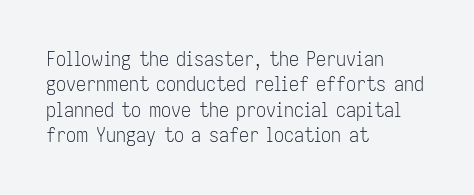
Q: Is the text bold? A: No.
Q: Is the text italic (slanted)? A: No, it is upright.
Q: Is the text underlined? A: No.
Q: How is the paragraph aligned? A: Left-aligned.
Q: Is the spacing between letters normal or unusually wide? A: Normal.
Q: Is the spacing between lines tight, normal or loose? A: Normal.
